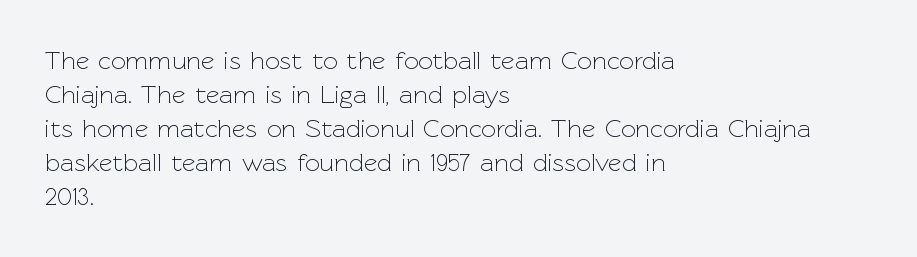
Q: Is the text bold? A: No.
Q: Is the text italic (slanted)? A: No, it is upright.
Q: Is the text underlined? A: No.
Q: How is the paragraph aligned? A: Left-aligned.
Q: Is the spacing between letters normal or unusually wide? A: Normal.
Q: Is the spacing between lines tight, normal or loose? A: Normal.
